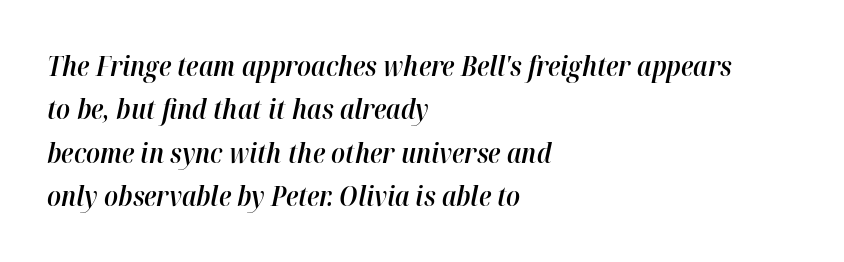
Q: Is the text bold? A: Semi-bold.
Q: Is the text italic (slanted)? A: Yes, it leans right by about 12 degrees.
Q: Is the text underlined? A: No.
Q: How is the paragraph aligned? A: Left-aligned.
Q: Is the spacing between letters normal or unusually wide? A: Normal.
Q: Is the spacing between lines tight, normal or loose? A: Normal.
